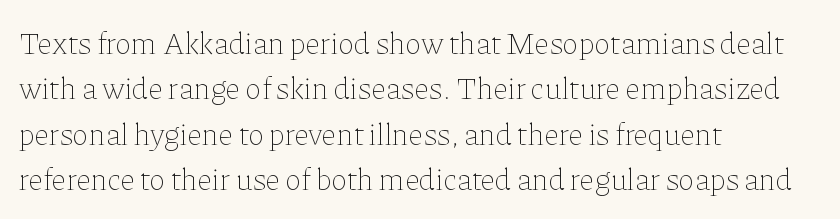
{"italic": "no", "bold": "no", "weight": "thin", "width": "normal", "stroke_contrast": "low", "x_height": "medium", "monospaced": "no", "underline": "no", "align": "left", "line_spacing": "normal", "line_spacing_ratio": 1.46, "letter_spacing": "normal", "letter_spacing_em": 0.0, "glyph_px": 31}
